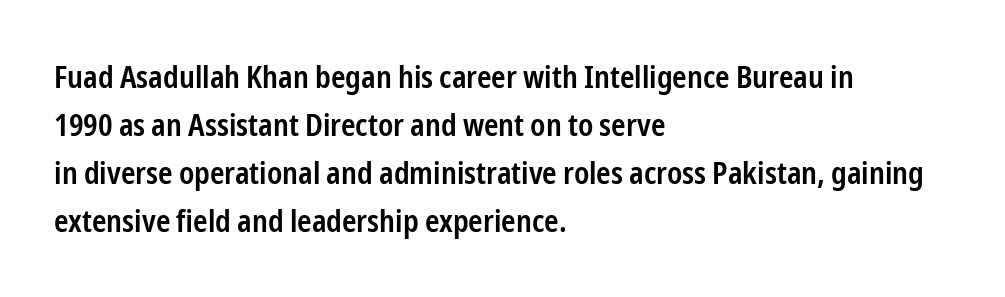
Q: Is the text bold? A: Semi-bold.
Q: Is the text italic (slanted)? A: No, it is upright.
Q: Is the typeface a serif or a sans-serif typeface? A: Sans-serif.
Q: Is the text underlined? A: No.
Q: How is the paragraph aligned? A: Left-aligned.
Q: Is the spacing between letters normal or unusually wide? A: Normal.
Q: Is the spacing between lines tight, normal or loose? A: Normal.
Q: Width (condensed, normal, or wide)? A: Condensed.
Q: Stroke contrast? A: Low.
Q: x-height? A: Medium.
Q: Monospaced? A: No.
